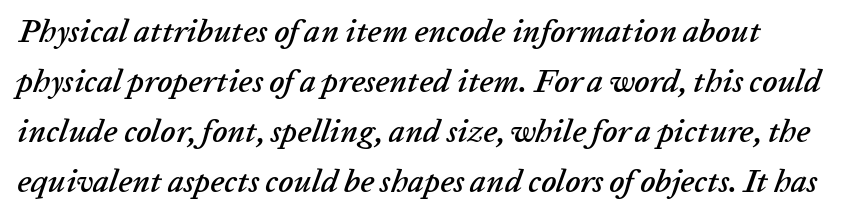
The letterforms sit shoulder to shoulder at normal distance. The baseline area is clear. A typesetter would call this leading conventional body-copy spacing. You could not count columns in this text — the font is proportionally spaced. Italic? Definitely — the glyphs are oblique.
